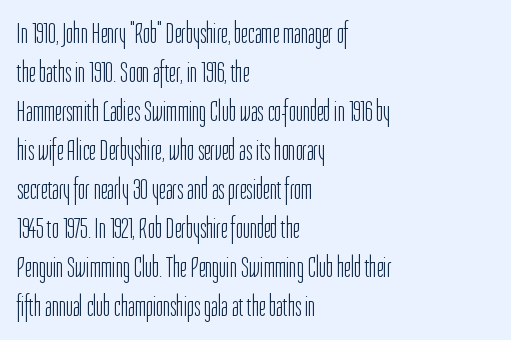
{"serif": "no", "italic": "no", "bold": "no", "weight": "light", "width": "condensed", "stroke_contrast": "low", "x_height": "medium", "monospaced": "no", "underline": "no", "align": "left", "line_spacing": "normal", "line_spacing_ratio": 1.3, "letter_spacing": "normal", "letter_spacing_em": 0.0, "glyph_px": 30}
